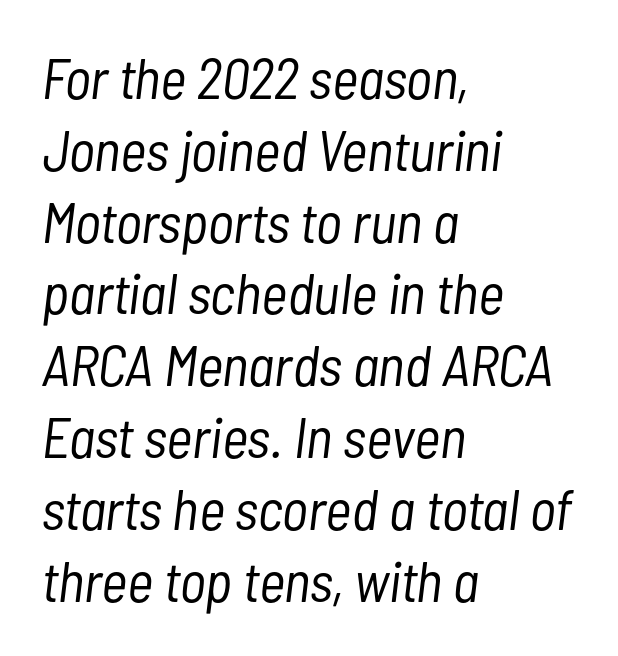
Q: Is the text bold? A: No.
Q: Is the text italic (slanted)? A: Yes, it leans right by about 7 degrees.
Q: Is the text underlined? A: No.
Q: How is the paragraph aligned? A: Left-aligned.
Q: Is the spacing between letters normal or unusually wide? A: Normal.
Q: Is the spacing between lines tight, normal or loose? A: Normal.
Q: Width (condensed, normal, or wide)? A: Condensed.
Q: Stroke contrast? A: Low.
Q: x-height? A: Medium.
Q: Monospaced? A: No.
